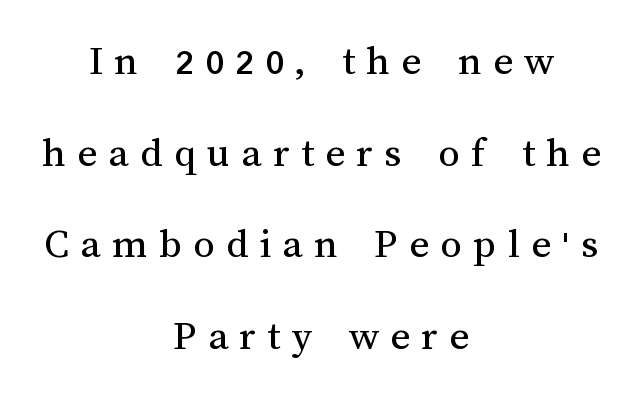
A typesetter would call this proportional, since set widths differ per character. A light-to-regular cut is what we see here. Vertically, the passage feels expansive, rows floating well apart. Loose tracking; the words dissolve into strings of separated letters. The string is rendered with underlining switched off. The text block is weighted toward neither margin, spreading evenly from the middle.
